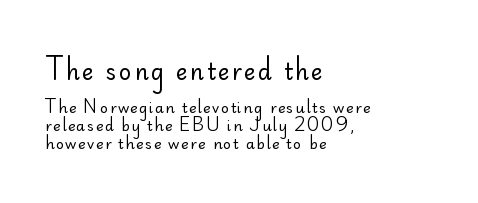
{"italic": "no", "bold": "no", "underline": "no", "align": "left", "line_spacing": "normal", "line_spacing_ratio": 1.28, "larger_block": "first", "size_ratio": 1.57, "glyph_px": 22}
